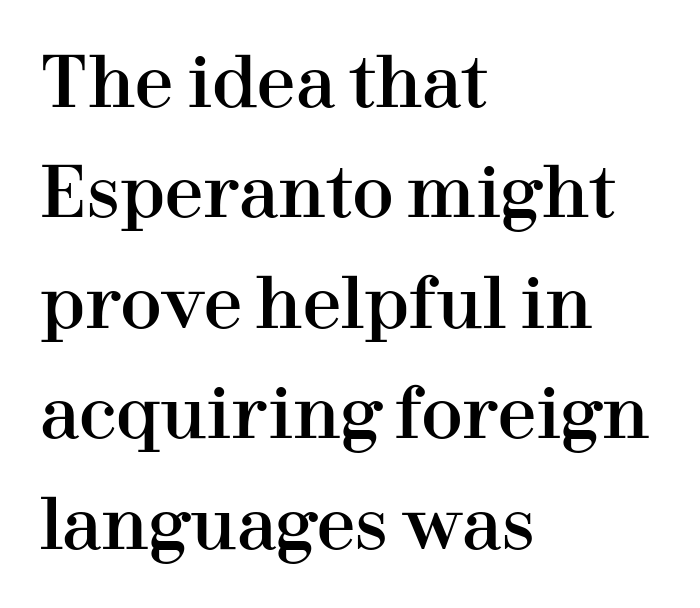
Beneath every word, the page is bare. The gaps between neighbouring characters are ordinary and unremarkable. The rendering uses natural spacing where letterforms have individual widths. Evenly set lines give the paragraph a standard silhouette. Posture: straight, roman, zero tilt.
